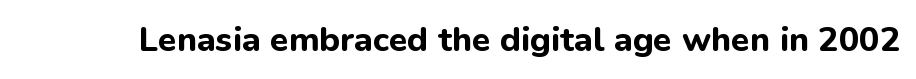
The letters advance in unequal steps, a hallmark of proportional type. The font's upright variant was chosen for this text. Every letter is thick-stroked: bold, no question. Decoration check: the copy has no underline.
